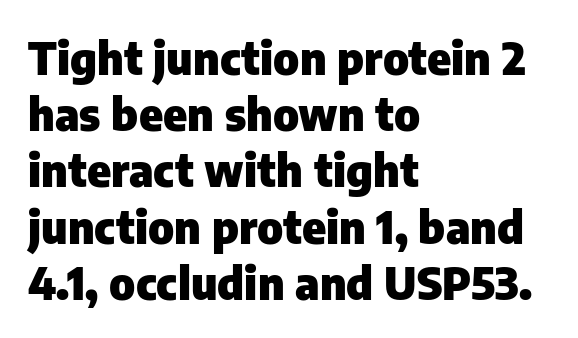
The image shows 45 px heavy sans-serif type, upright; set left-aligned, normal line spacing (1.25x), normal letter spacing, not underlined; low stroke contrast and a medium x-height.
